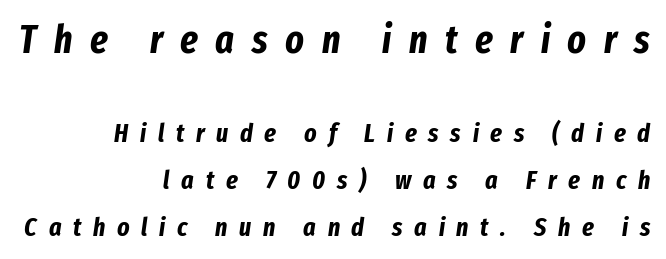
{"italic": "yes", "lean": "right", "slant_degrees": 8, "bold": "yes", "weight": "bold", "width": "condensed", "stroke_contrast": "low", "x_height": "medium", "monospaced": "no", "underline": "no", "align": "right", "line_spacing_ratio": 1.8, "letter_spacing": "wide", "letter_spacing_em": 0.45, "larger_block": "first", "size_ratio": 1.5, "glyph_px": 39}
